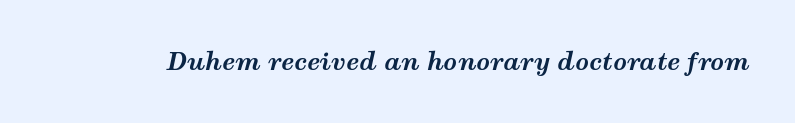
{"italic": "yes", "lean": "right", "slant_degrees": 12, "bold": "yes", "underline": "no", "letter_spacing": "normal", "letter_spacing_em": 0.0, "glyph_px": 24}
